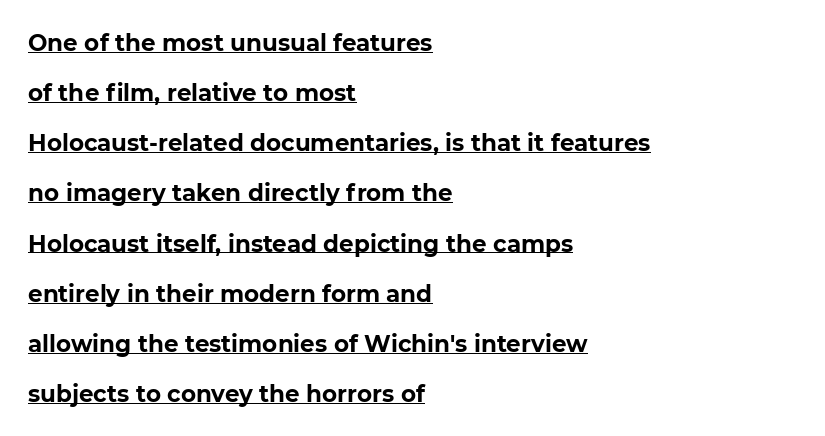
{"bold": "yes", "underline": "yes", "align": "left", "line_spacing": "loose", "line_spacing_ratio": 2.18, "letter_spacing": "normal", "letter_spacing_em": 0.0, "glyph_px": 23}
